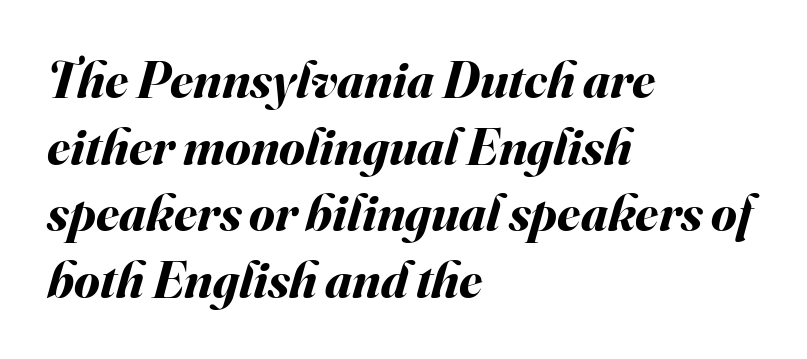
{"italic": "yes", "lean": "right", "slant_degrees": 16, "bold": "yes", "weight": "bold", "width": "normal", "stroke_contrast": "medium", "x_height": "small", "monospaced": "no", "underline": "no", "align": "left", "line_spacing": "normal", "line_spacing_ratio": 1.28, "letter_spacing": "normal", "letter_spacing_em": 0.0, "glyph_px": 52}
